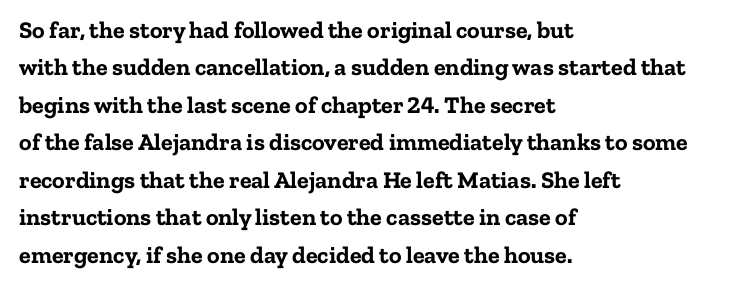
Q: Is the text bold? A: Yes.
Q: Is the text italic (slanted)? A: No, it is upright.
Q: Is the text underlined? A: No.
Q: How is the paragraph aligned? A: Left-aligned.
Q: Is the spacing between letters normal or unusually wide? A: Normal.
Q: Is the spacing between lines tight, normal or loose? A: Normal.
